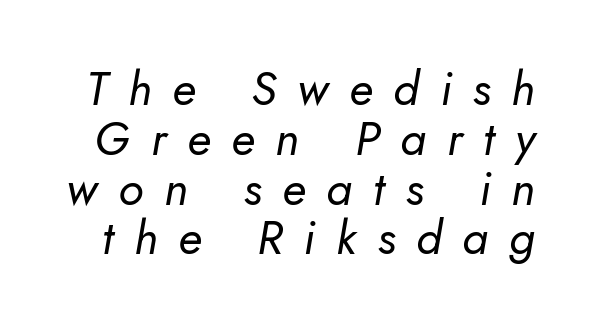
Q: Is the text bold? A: No.
Q: Is the text italic (slanted)? A: Yes, it leans right by about 5 degrees.
Q: Is the text underlined? A: No.
Q: Is the spacing between letters normal or unusually wide? A: Unusually wide.
Q: Is the spacing between lines tight, normal or loose? A: Tight.
Q: Width (condensed, normal, or wide)? A: Normal.
Q: Stroke contrast? A: Low.
Q: x-height? A: Small.
Q: Monospaced? A: No.
